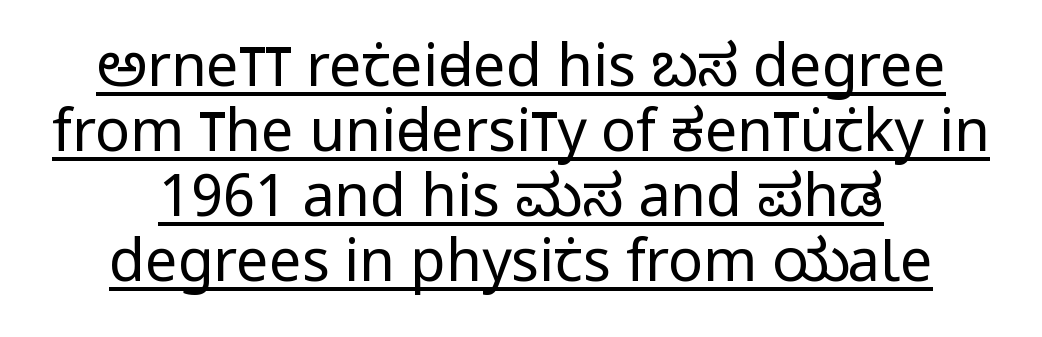
{"serif": "no", "italic": "no", "bold": "no", "weight": "regular", "width": "condensed", "stroke_contrast": "low", "x_height": "large", "monospaced": "no", "underline": "yes", "align": "center", "line_spacing": "tight", "line_spacing_ratio": 1.12, "letter_spacing": "normal", "letter_spacing_em": 0.0, "glyph_px": 58}
